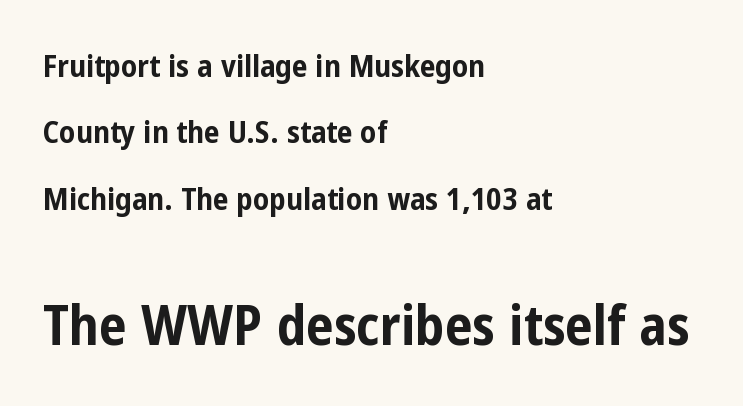
The image shows 55 px bold, condensed sans-serif type, upright; set left-aligned, loose line spacing (2.14x), normal letter spacing, not underlined; the second (bottom) block is 1.77x larger; low stroke contrast and a medium x-height.
